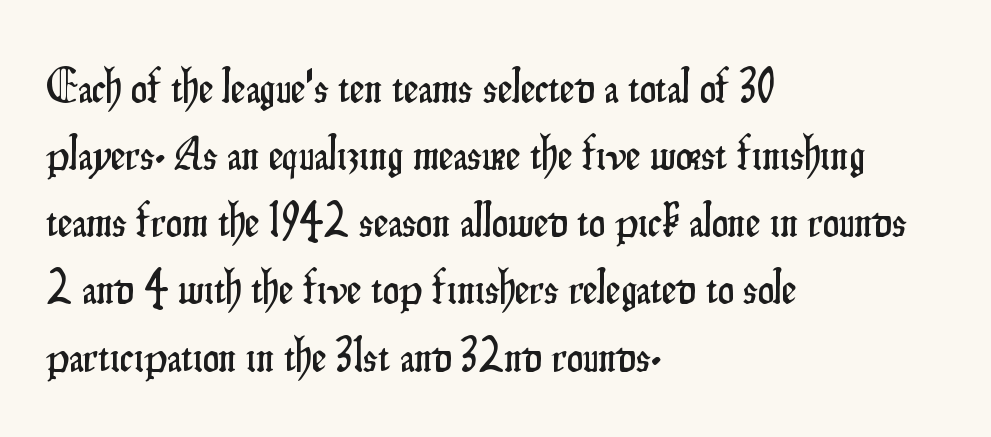
The image shows 46 px condensed sans-serif type, upright; set left-aligned, normal line spacing (1.46x), normal letter spacing, not underlined; low stroke contrast and a small x-height.
